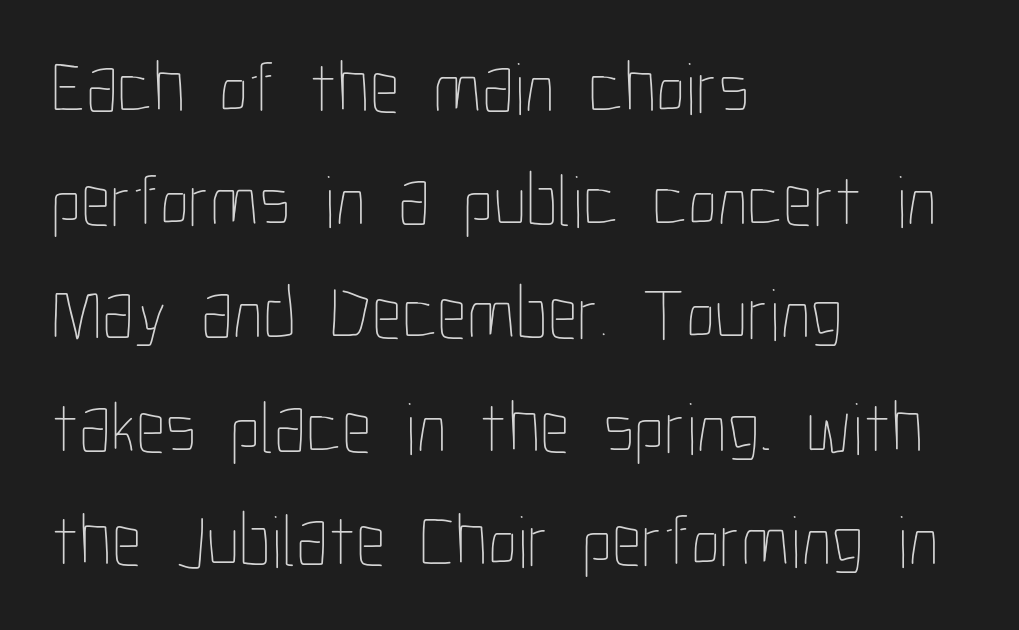
In terms of letterspacing, this is plain default setting. The paragraph has a hard left edge and a soft right edge. Any mark beneath the type? The region is blank. Vertical strokes here are truly vertical. Nothing heavy about these letters — not bold at all.
